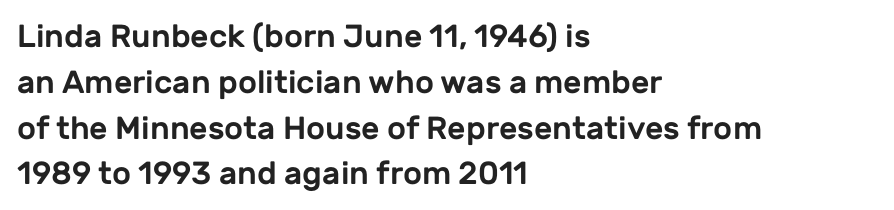
One-word summary of the alignment: left. The gap between lines stays unmarked. These lines are rendered in a variable-pitch font. Nope, not italic — everything's standing straight.
